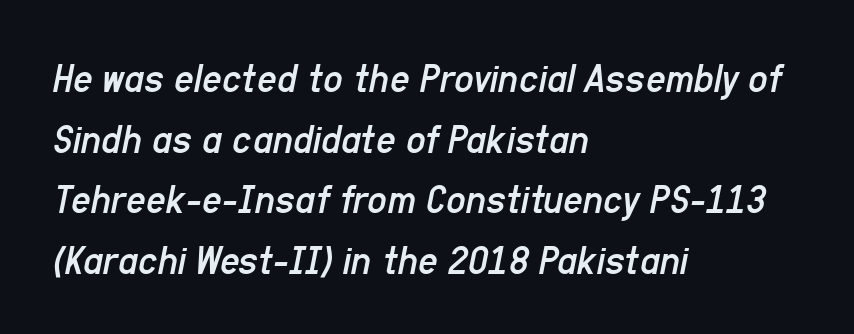
{"italic": "yes", "lean": "right", "slant_degrees": 11, "bold": "no", "weight": "regular", "width": "condensed", "stroke_contrast": "low", "x_height": "medium", "monospaced": "no", "underline": "no", "align": "left", "line_spacing": "normal", "line_spacing_ratio": 1.41, "letter_spacing": "normal", "letter_spacing_em": 0.0, "glyph_px": 43}
